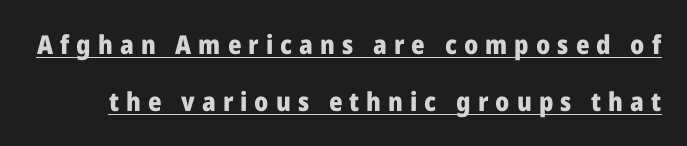
This sample uses expanded letter spacing, leaving extra air between glyphs. A roman cut, with each character standing at attention. The passage shown stacks its lines with a broad gap. Is the type bold? Yes — the strokes are clearly thick and heavy.
